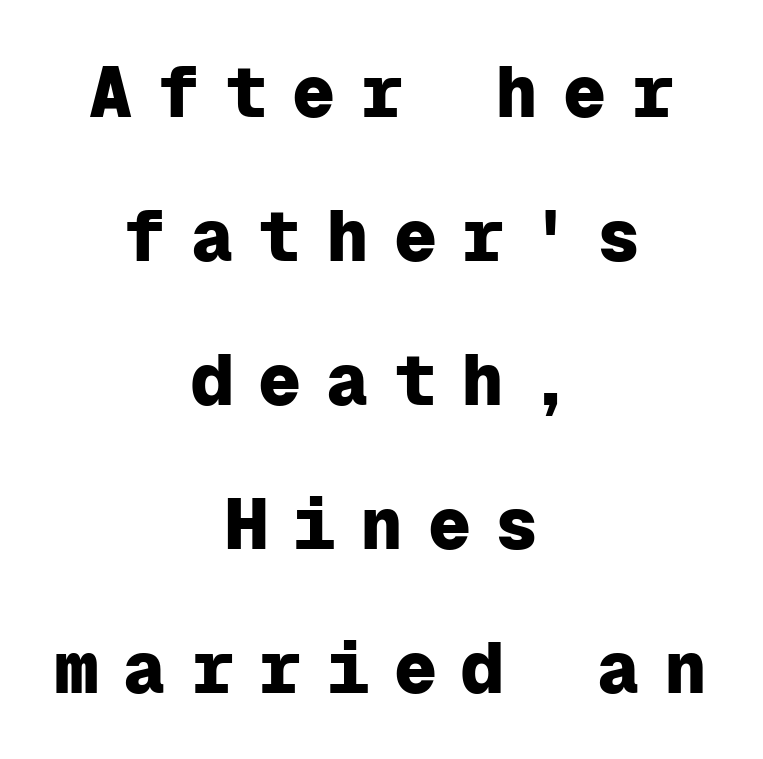
{"serif": "no", "italic": "no", "bold": "yes", "weight": "heavy", "width": "normal", "stroke_contrast": "low", "x_height": "medium", "monospaced": "yes", "underline": "no", "align": "center", "line_spacing": "loose", "line_spacing_ratio": 2.0, "letter_spacing": "wide", "letter_spacing_em": 0.34, "glyph_px": 72}
